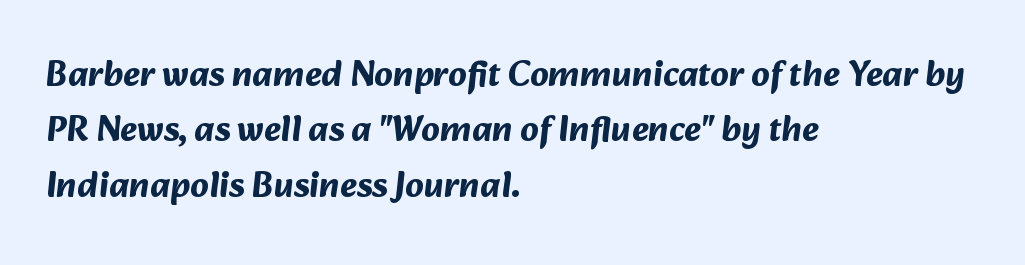
Q: Is the text bold? A: Yes.
Q: Is the typeface a serif or a sans-serif typeface? A: Sans-serif.
Q: Is the text underlined? A: No.
Q: How is the paragraph aligned? A: Left-aligned.
Q: Is the spacing between letters normal or unusually wide? A: Normal.
Q: Is the spacing between lines tight, normal or loose? A: Normal.
Q: Width (condensed, normal, or wide)? A: Normal.
Q: Stroke contrast? A: Medium.
Q: x-height? A: Medium.
Q: Monospaced? A: No.
